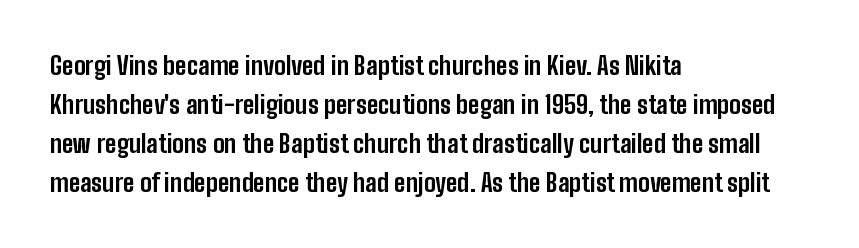
Q: Is the text bold? A: Yes.
Q: Is the text italic (slanted)? A: No, it is upright.
Q: Is the text underlined? A: No.
Q: How is the paragraph aligned? A: Left-aligned.
Q: Is the spacing between letters normal or unusually wide? A: Normal.
Q: Is the spacing between lines tight, normal or loose? A: Normal.
